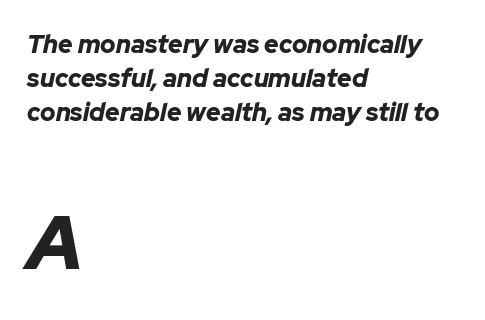
{"italic": "yes", "lean": "right", "slant_degrees": 12, "bold": "yes", "weight": "bold", "width": "normal", "stroke_contrast": "low", "x_height": "medium", "monospaced": "no", "underline": "no", "align": "left", "line_spacing": "normal", "line_spacing_ratio": 1.37, "letter_spacing": "normal", "letter_spacing_em": 0.0, "larger_block": "second", "size_ratio": 3.04, "glyph_px": 76}
